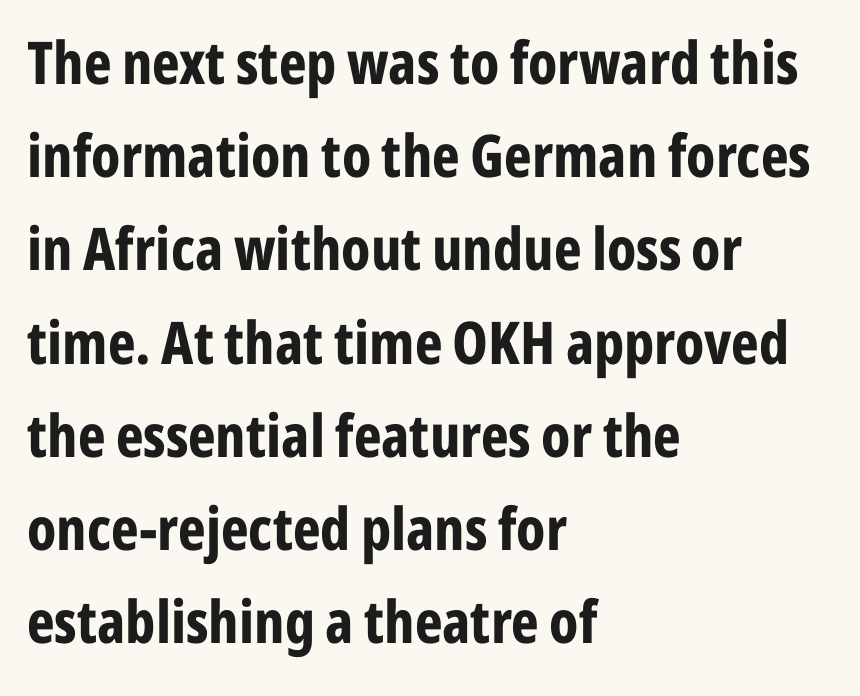
The string is rendered with underlining switched off. Plenty of ink on the page — the face is bold. Each letter keeps its own natural width here, so spacing adapts to shape. If you drew a line through each stem, it would be perfectly vertical. Regular leading. Spacing between characters is what you'd get straight out of the box.
